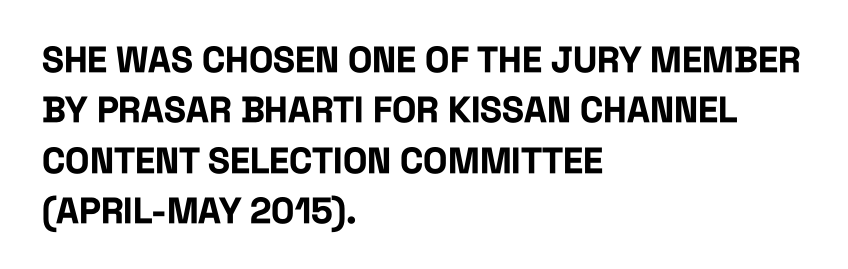
{"serif": "no", "italic": "no", "bold": "yes", "weight": "bold", "width": "condensed", "stroke_contrast": "low", "x_height": "large", "monospaced": "no", "underline": "no", "align": "left", "line_spacing": "normal", "line_spacing_ratio": 1.4, "letter_spacing": "normal", "letter_spacing_em": 0.0, "glyph_px": 36}
